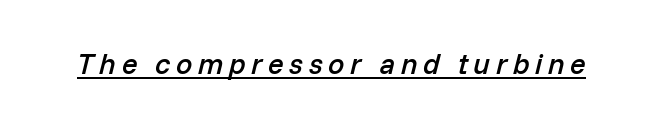
{"italic": "yes", "lean": "right", "slant_degrees": 14, "bold": "semi", "weight": "semibold", "width": "normal", "stroke_contrast": "low", "x_height": "medium", "monospaced": "no", "underline": "yes", "glyph_px": 29}
